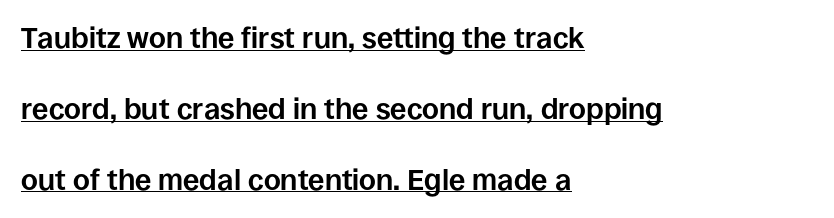
The image shows 29 px bold sans-serif type, upright; set left-aligned, loose line spacing (2.44x), normal letter spacing, underlined; low stroke contrast and a large x-height.
